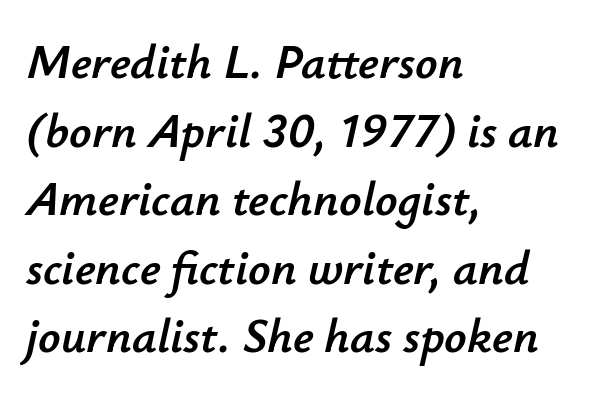
Note the varied advance widths — an 'i' is clearly narrower than an 'm'. The rendering applies a slant to the glyphs. Does the copy run flush right? No — it runs flush left. Caption: standard tracking, unaltered.
